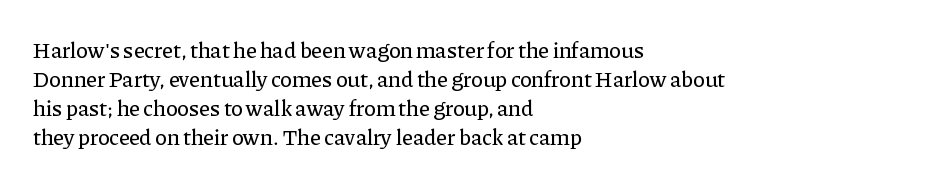
It's the straight-up-and-down kind of type. The horizontal fit of the characters is conventional and even. These lines are set flush left with a ragged right edge. Glance below the letters and you will spot only blank space.
